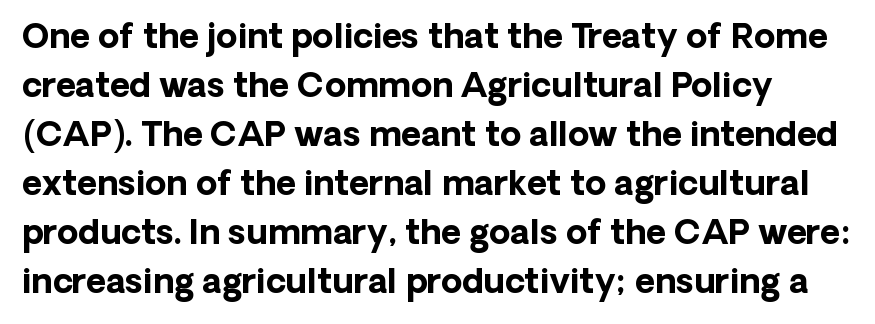
The strip under each line holds only bare page. Observe the absence of serifs on each vertical stroke in this sample. Quick note: interline space is typical. In terms of posture, this sample is upright. Weight check: bold — yes, fully. Caption: standard tracking, unaltered.
